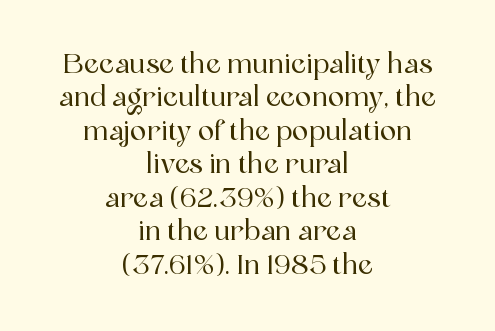
The passage shown has conventional tracking throughout. Designer's note — italics off, roman on. Horizontally, the lines are justified to the midpoint only. The specimen omits any rule beneath the text block's lines.
